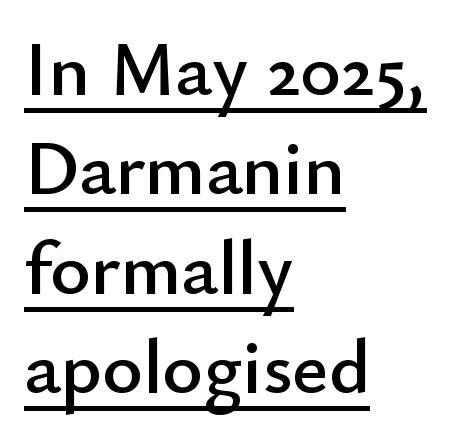
The image shows 77 px sans-serif type, upright; set left-aligned, normal line spacing (1.29x), normal letter spacing, underlined; low stroke contrast and a small x-height.
